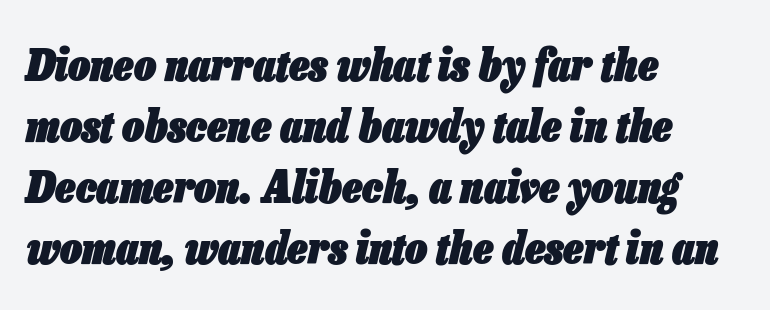
{"italic": "yes", "lean": "right", "slant_degrees": 13, "bold": "yes", "weight": "heavy", "width": "condensed", "stroke_contrast": "low", "x_height": "medium", "monospaced": "no", "underline": "no", "align": "left", "line_spacing": "normal", "line_spacing_ratio": 1.39, "letter_spacing": "normal", "letter_spacing_em": 0.0, "glyph_px": 44}
